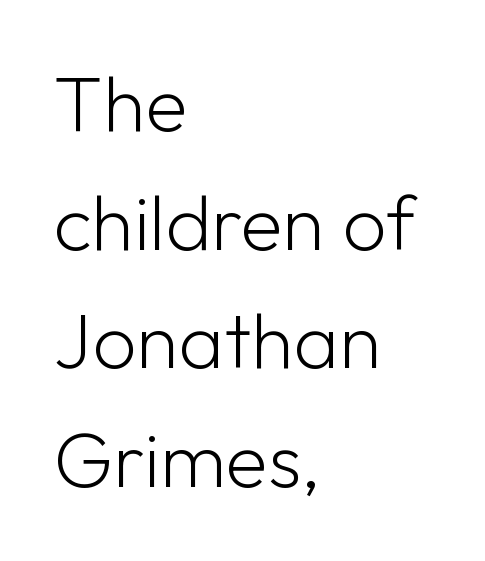
Plain, unruled lines of type. Is the letter spacing exaggerated? No — it looks like the ordinary default. Weight: in the light-to-regular range. Vertical spacing — default. Serif or sans? Sans — the stroke terminals are bare.
